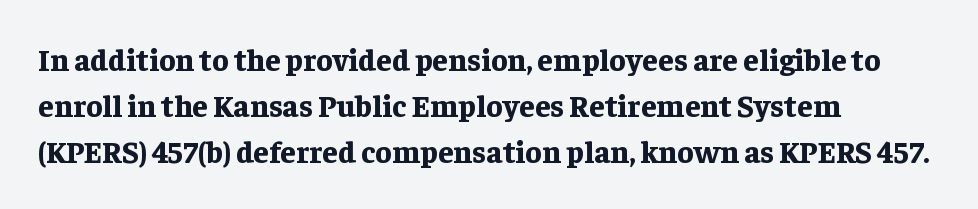
The image shows 31 px bold serif type, upright; set left-aligned, normal line spacing (1.49x), normal letter spacing, not underlined; low stroke contrast and a medium x-height.
